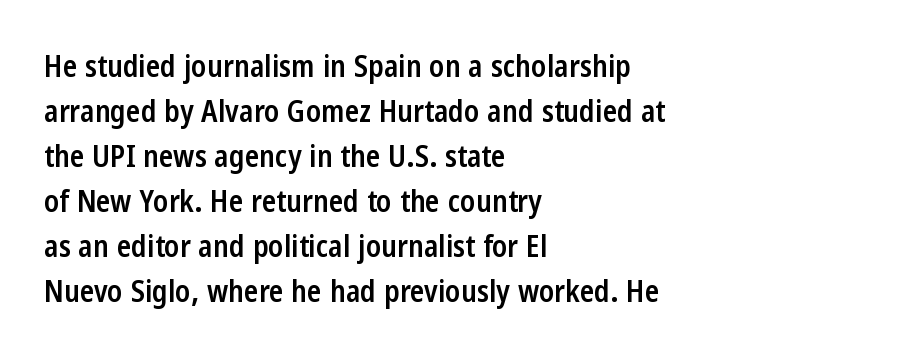
On the weight axis this lands at semibold, roughly 600. Note: no serifs on the glyphs. This block has exactly the height ordinary leading produces. Spacing verdict: proportional, widths tailored to each character. There is no visible air inserted between adjacent glyphs.
